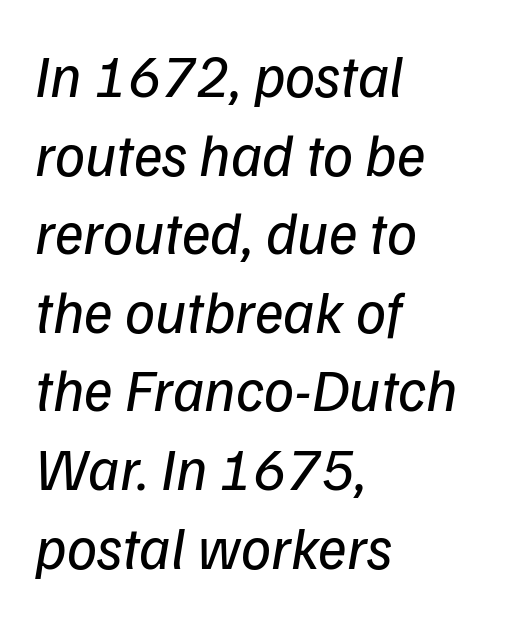
Proportional: the letters do not fall into vertical columns. Clear beneath every line of the passage. Counters stay open thanks to moderate or lighter strokes. Casual observation: everything's shoved over to the left. The gaps between neighbouring characters are ordinary and unremarkable.
